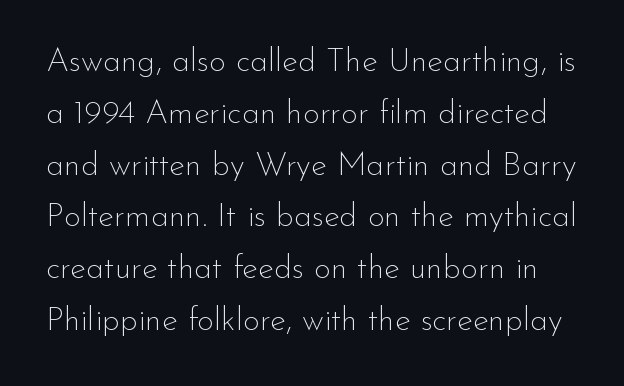
The image shows 33 px thin sans-serif type, upright; set normal line spacing (1.57x), normal letter spacing, not underlined; low stroke contrast and a small x-height.
